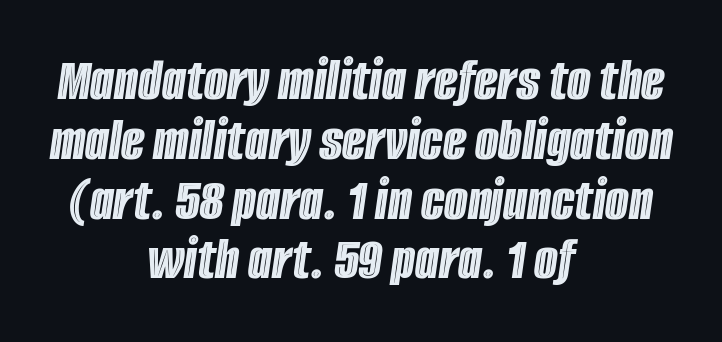
The compositor balanced each line on the midline. The space beneath each line is pristine and unruled. Leading is clearly below the norm, producing a dense column. Nothing unusual about the tracking: characters are spaced as the font intends. The font's italic variant was chosen for this text. Looks like regular typesetting: each glyph gets only the width it needs.
